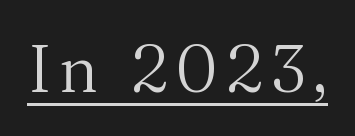
The image shows 66 px regular-weight serif type, upright; set underlined; medium stroke contrast and a medium x-height.
